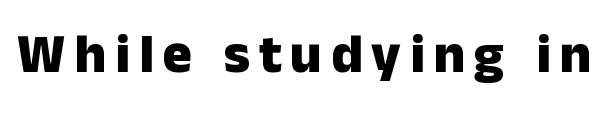
The image shows 55 px heavy sans-serif type, upright; set not underlined; low stroke contrast and a medium x-height.
